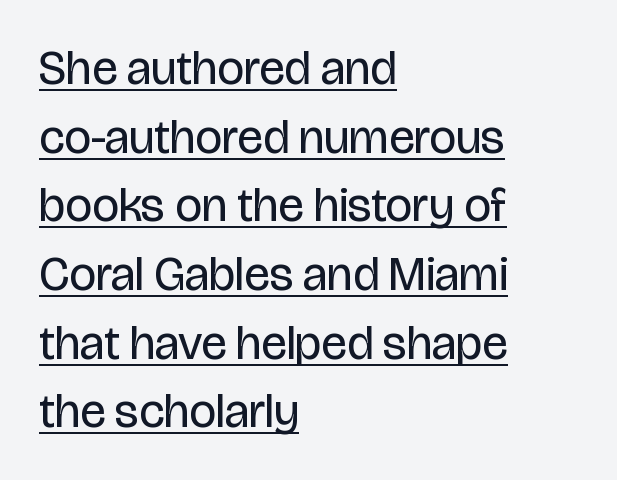
The image shows 48 px regular-weight, condensed sans-serif type, upright; set left-aligned, normal line spacing (1.43x), normal letter spacing, underlined; low stroke contrast and a large x-height.
